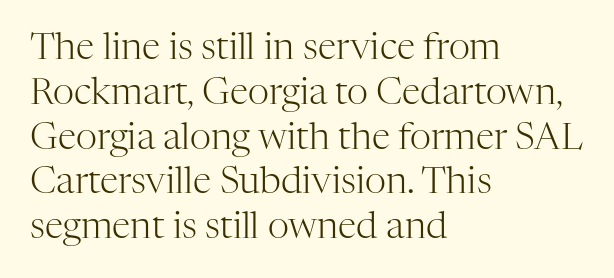
The image shows 37 px light serif type, upright; set left-aligned, line spacing 1.21x, normal letter spacing, not underlined; high stroke contrast and a medium x-height.
